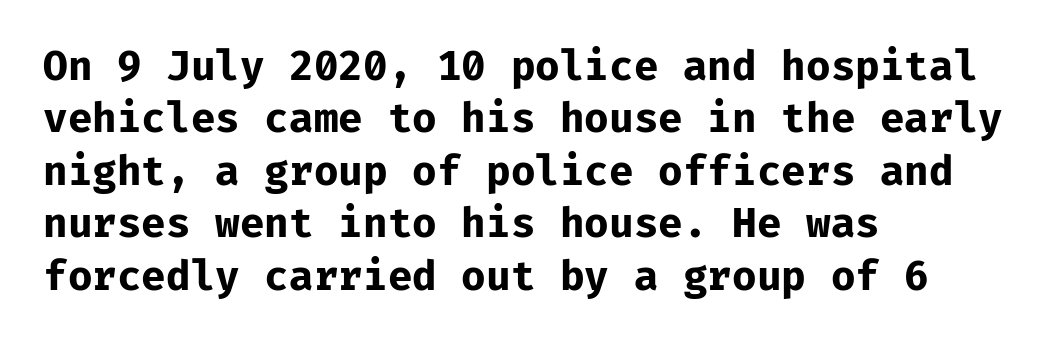
The letters march in equal steps, a hallmark of fixed-pitch type. Successive baselines arrive at the customary interval. A typesetter would call this zero additional tracking. Heavy-handed strokes throughout: this text is bold. No italicization has been applied; the sample stays upright. Typeset ragged right — the left edge is the straight one.
